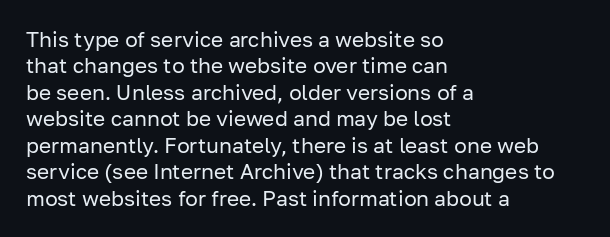
The rendering uses a moderate line-height, typical for paragraphs. Only glyphs here, with clear space below each row. The passage is arranged the way most books set body copy — flush left. Spacing between characters is what you'd get straight out of the box.
